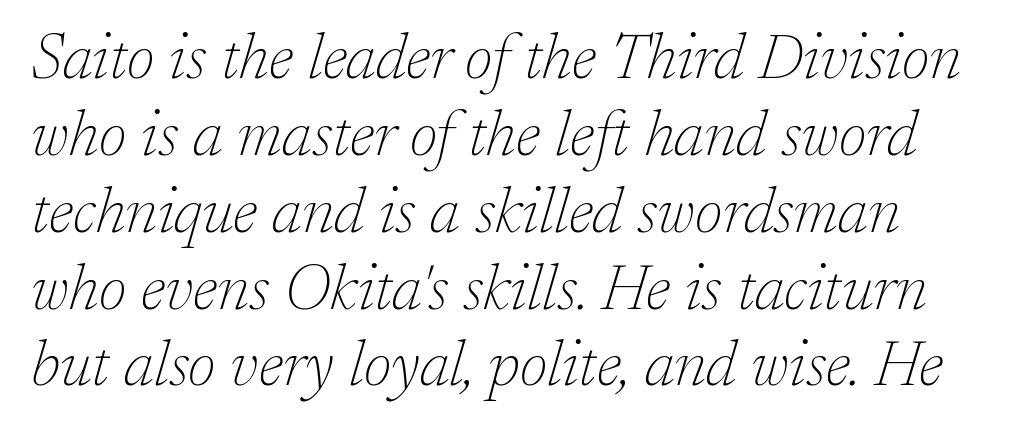
{"serif": "yes", "italic": "yes", "lean": "right", "slant_degrees": 17, "bold": "no", "weight": "thin", "width": "normal", "stroke_contrast": "low", "x_height": "medium", "monospaced": "no", "underline": "no", "line_spacing_ratio": 1.22, "letter_spacing": "normal", "letter_spacing_em": 0.0, "glyph_px": 63}
